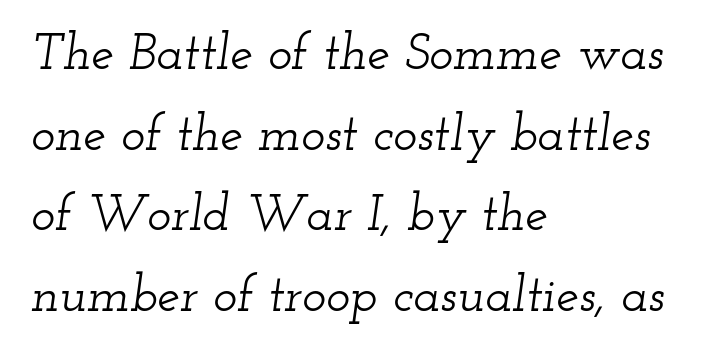
The image shows 51 px wide serif type, italic (leaning right); set left-aligned, normal line spacing (1.58x), normal letter spacing, not underlined; low stroke contrast and a small x-height.
